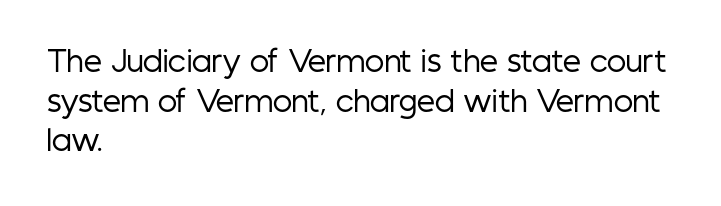
The image shows 29 px regular-weight, condensed sans-serif type, upright; set left-aligned, normal line spacing (1.37x), normal letter spacing, not underlined; low stroke contrast and a medium x-height.
